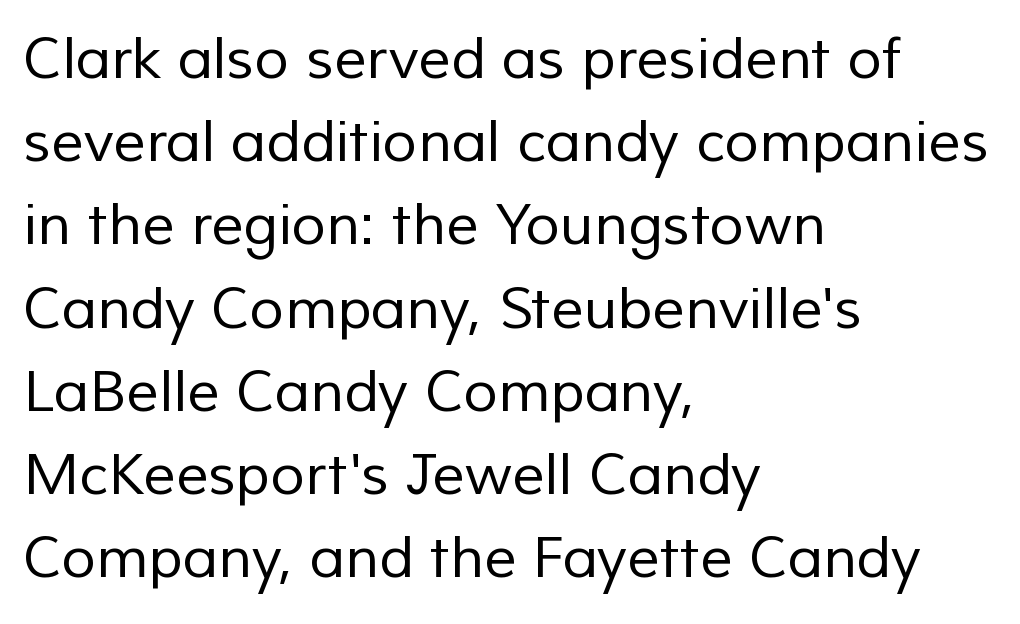
Q: Is the text bold? A: No.
Q: Is the typeface a serif or a sans-serif typeface? A: Sans-serif.
Q: Is the text underlined? A: No.
Q: How is the paragraph aligned? A: Left-aligned.
Q: Is the spacing between letters normal or unusually wide? A: Normal.
Q: Is the spacing between lines tight, normal or loose? A: Normal.
Q: Width (condensed, normal, or wide)? A: Normal.
Q: Stroke contrast? A: Low.
Q: x-height? A: Medium.
Q: Monospaced? A: No.
